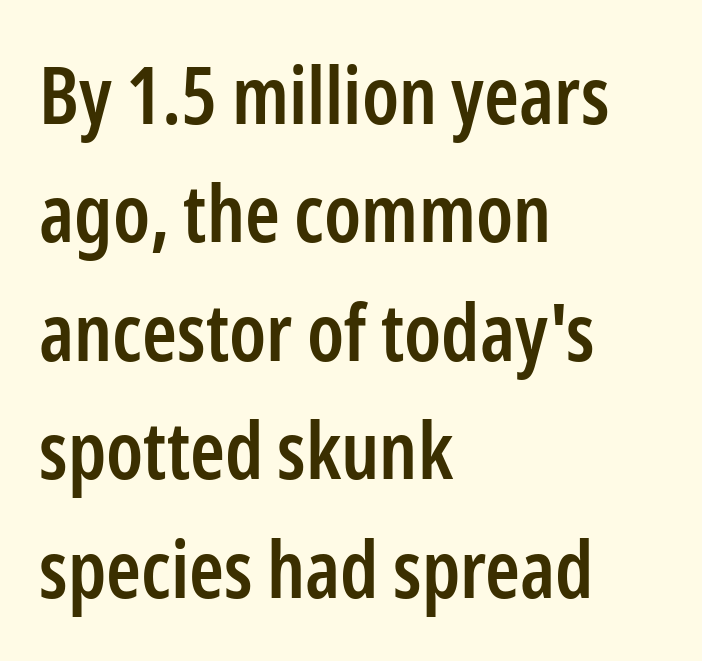
The image shows 79 px semibold, condensed sans-serif type, upright; set left-aligned, normal line spacing (1.5x), normal letter spacing, not underlined; low stroke contrast and a medium x-height.
